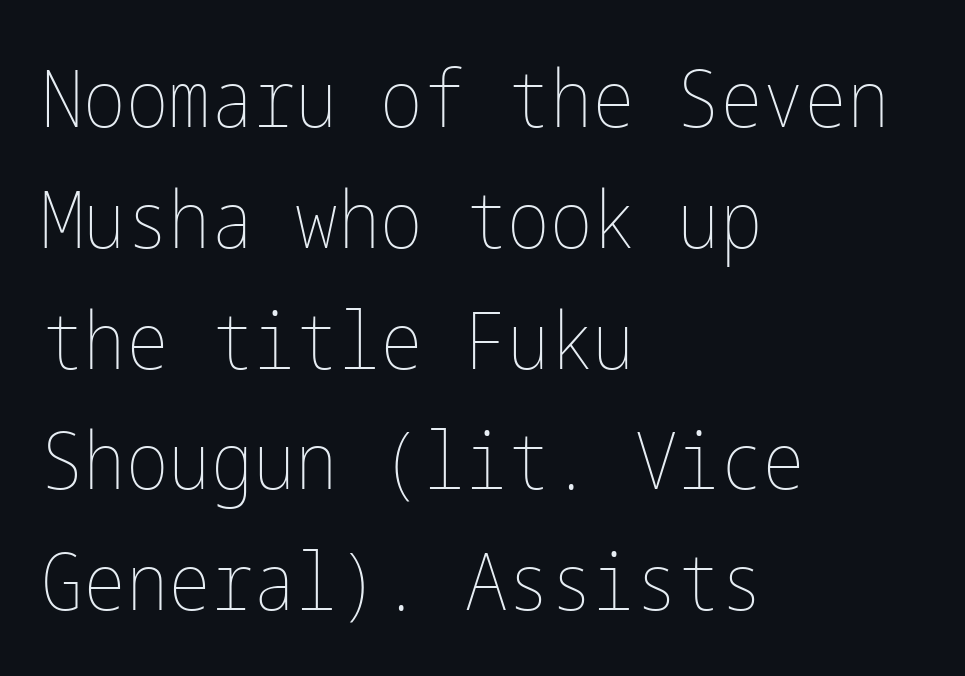
Q: Is the text bold? A: No.
Q: Is the text italic (slanted)? A: No, it is upright.
Q: Is the text underlined? A: No.
Q: How is the paragraph aligned? A: Left-aligned.
Q: Is the spacing between letters normal or unusually wide? A: Normal.
Q: Is the spacing between lines tight, normal or loose? A: Normal.
Q: Width (condensed, normal, or wide)? A: Condensed.
Q: Stroke contrast? A: Low.
Q: x-height? A: Medium.
